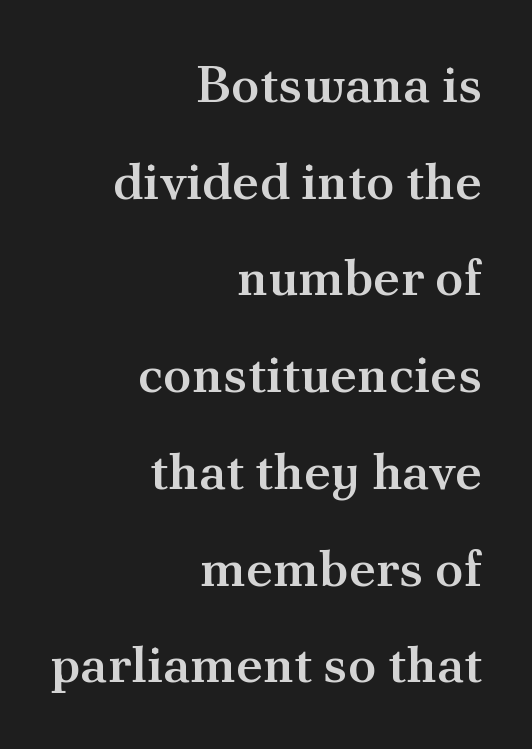
{"serif": "yes", "italic": "no", "bold": "semi", "weight": "semibold", "width": "normal", "stroke_contrast": "medium", "x_height": "small", "monospaced": "no", "underline": "no", "align": "right", "line_spacing_ratio": 1.86, "letter_spacing": "normal", "letter_spacing_em": 0.0, "glyph_px": 52}
